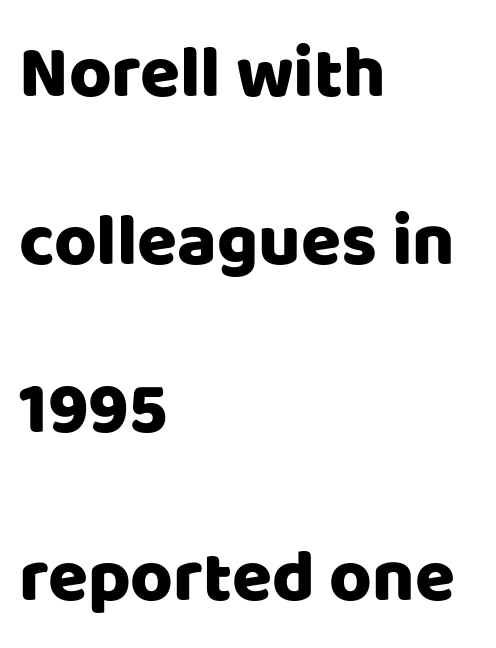
The image shows 73 px sans-serif type, upright; set left-aligned, loose line spacing (2.3x), normal letter spacing, not underlined; low stroke contrast and a large x-height.
